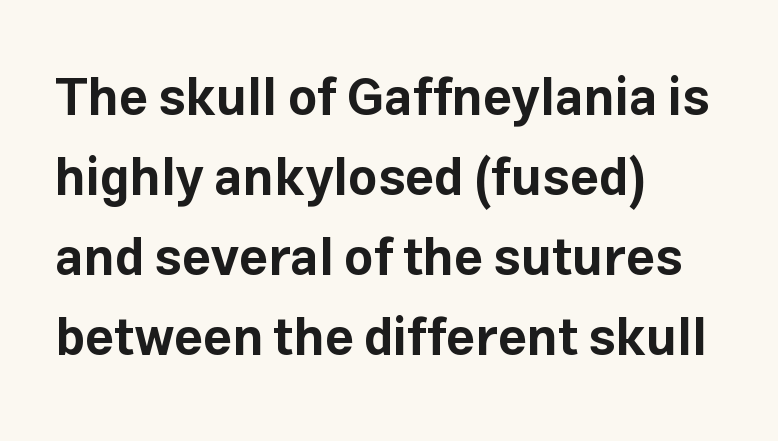
Q: Is the text bold? A: Yes.
Q: Is the text italic (slanted)? A: No, it is upright.
Q: Is the typeface a serif or a sans-serif typeface? A: Sans-serif.
Q: Is the text underlined? A: No.
Q: How is the paragraph aligned? A: Left-aligned.
Q: Is the spacing between letters normal or unusually wide? A: Normal.
Q: Is the spacing between lines tight, normal or loose? A: Normal.
Q: Width (condensed, normal, or wide)? A: Normal.
Q: Stroke contrast? A: Low.
Q: x-height? A: Medium.
Q: Monospaced? A: No.
